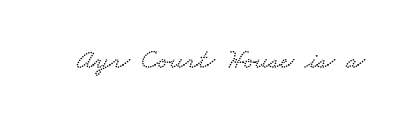
Q: Is the typeface a serif or a sans-serif typeface? A: Serif.
Q: Is the text underlined? A: No.
Q: Is the spacing between letters normal or unusually wide? A: Normal.
Q: Width (condensed, normal, or wide)? A: Wide.
Q: Stroke contrast? A: Low.
Q: x-height? A: Small.
Q: Monospaced? A: No.
